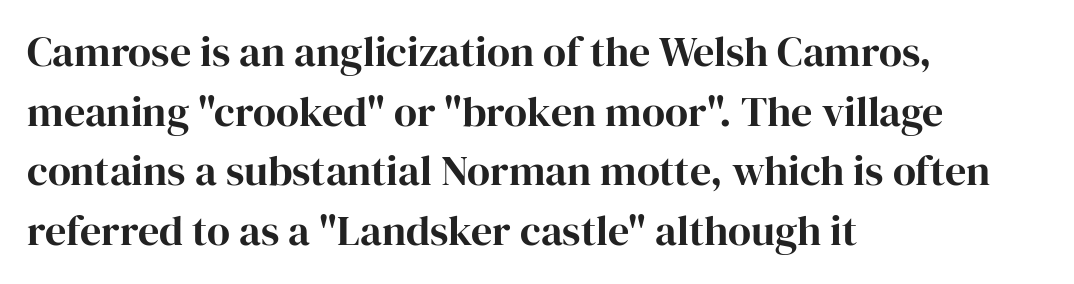
Q: Is the text italic (slanted)? A: No, it is upright.
Q: Is the typeface a serif or a sans-serif typeface? A: Serif.
Q: Is the text underlined? A: No.
Q: How is the paragraph aligned? A: Left-aligned.
Q: Is the spacing between letters normal or unusually wide? A: Normal.
Q: Is the spacing between lines tight, normal or loose? A: Normal.
Q: Width (condensed, normal, or wide)? A: Normal.
Q: Stroke contrast? A: High.
Q: x-height? A: Medium.
Q: Monospaced? A: No.
